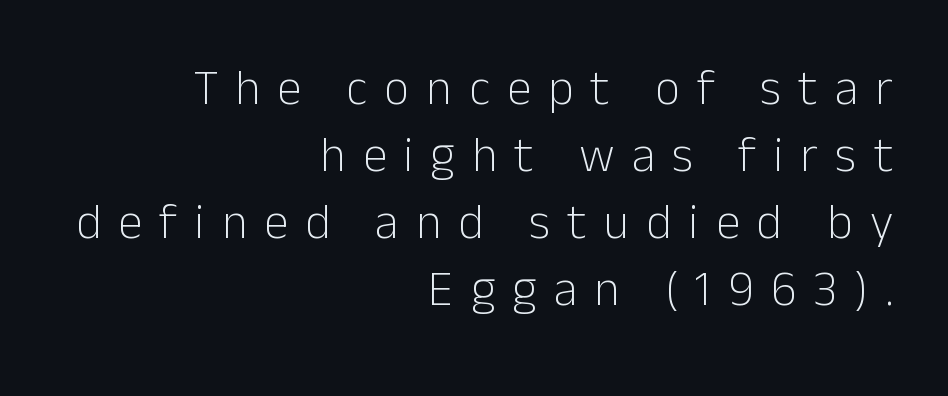
{"serif": "no", "italic": "no", "bold": "no", "weight": "light", "width": "normal", "stroke_contrast": "low", "x_height": "medium", "monospaced": "no", "underline": "no", "align": "right", "line_spacing": "normal", "line_spacing_ratio": 1.37, "letter_spacing": "wide", "letter_spacing_em": 0.35, "glyph_px": 49}
